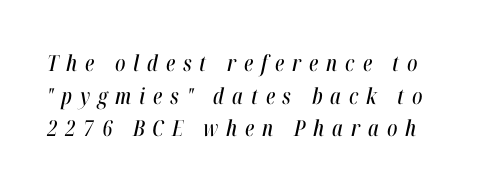
Q: Is the text italic (slanted)? A: Yes, it leans right by about 12 degrees.
Q: Is the text underlined? A: No.
Q: Is the spacing between letters normal or unusually wide? A: Unusually wide.
Q: Is the spacing between lines tight, normal or loose? A: Normal.
